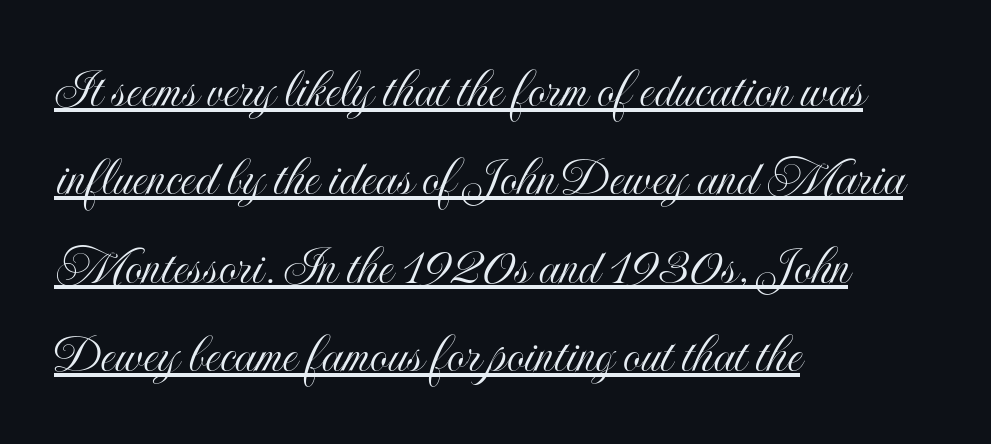
{"width": "condensed", "x_height": "small", "monospaced": "no", "underline": "yes", "align": "left", "line_spacing": "normal", "line_spacing_ratio": 1.55, "letter_spacing": "normal", "letter_spacing_em": 0.0, "glyph_px": 57}
